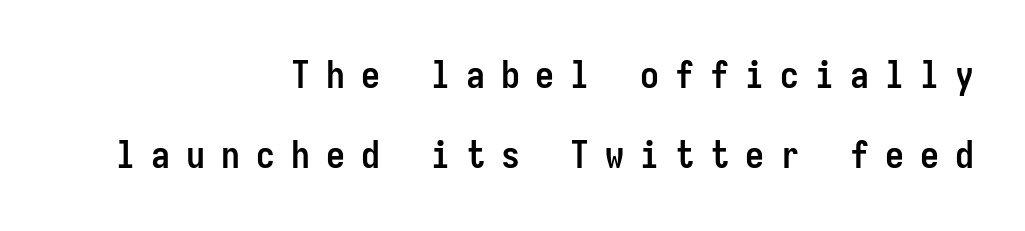
{"serif": "no", "italic": "no", "bold": "yes", "weight": "semibold", "width": "condensed", "stroke_contrast": "low", "x_height": "medium", "monospaced": "yes", "underline": "no", "align": "right", "line_spacing": "loose", "line_spacing_ratio": 2.11, "letter_spacing": "wide", "letter_spacing_em": 0.42, "glyph_px": 38}
